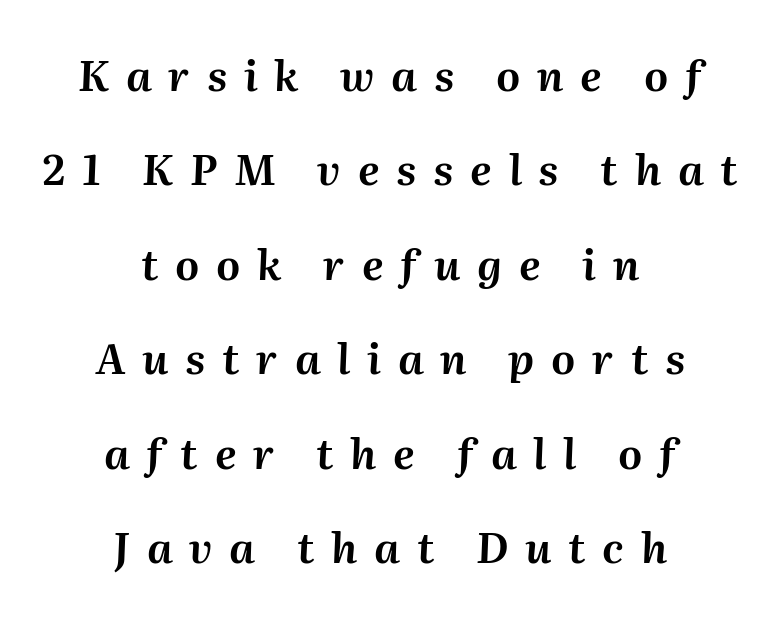
The image shows 42 px text type, italic (leaning right); set centered, loose line spacing (2.25x), unusually wide letter spacing (+0.4 em), not underlined; medium stroke contrast and a medium x-height.
